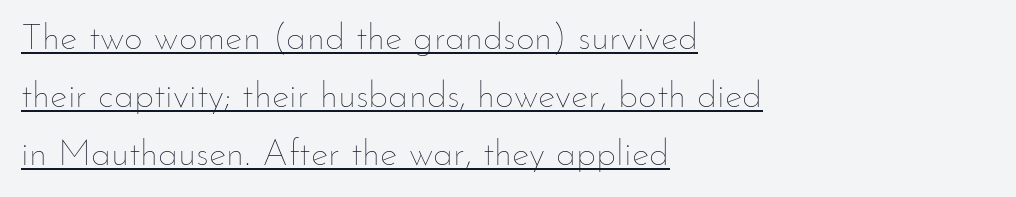
The passage shown is typed in a proportional face where columns would drift. Weight: regular or lighter. In terms of leading, this rendering sits right in the middle. This sample is left-justified, so line endings fall wherever the words run out.
